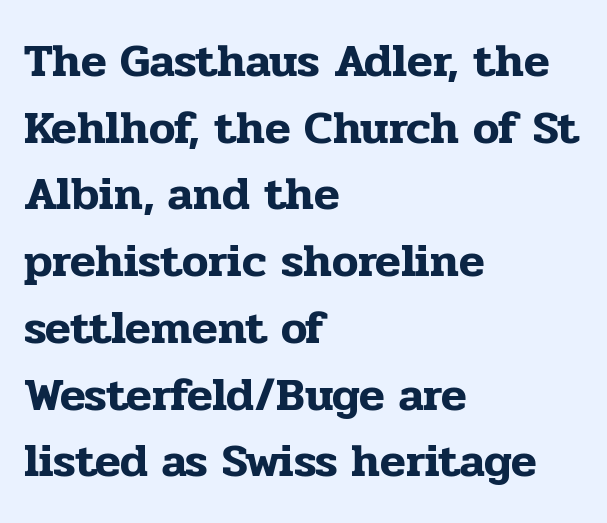
Q: Is the text italic (slanted)? A: No, it is upright.
Q: Is the typeface a serif or a sans-serif typeface? A: Serif.
Q: Is the text underlined? A: No.
Q: How is the paragraph aligned? A: Left-aligned.
Q: Is the spacing between letters normal or unusually wide? A: Normal.
Q: Is the spacing between lines tight, normal or loose? A: Normal.
Q: Width (condensed, normal, or wide)? A: Normal.
Q: Stroke contrast? A: Low.
Q: x-height? A: Medium.
Q: Monospaced? A: No.
